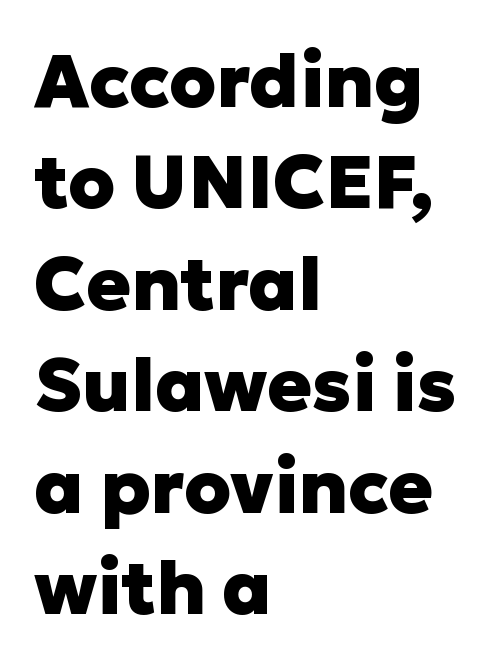
The image shows 74 px heavy sans-serif type, upright; set left-aligned, normal line spacing (1.37x), normal letter spacing, not underlined; low stroke contrast and a medium x-height.
